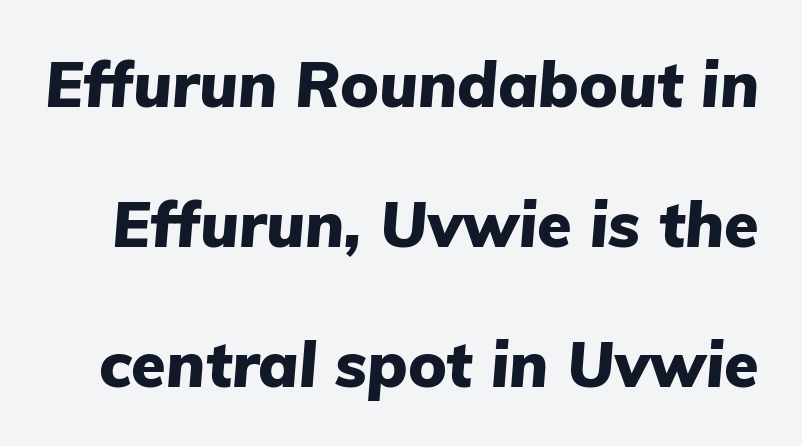
The image shows 63 px heavy type, italic (leaning right); set loose line spacing (2.22x), normal letter spacing, not underlined; low stroke contrast and a medium x-height.
